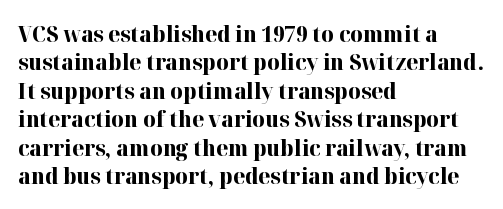
The image shows 22 px bold type, upright; set left-aligned, normal line spacing (1.29x), normal letter spacing, not underlined.
